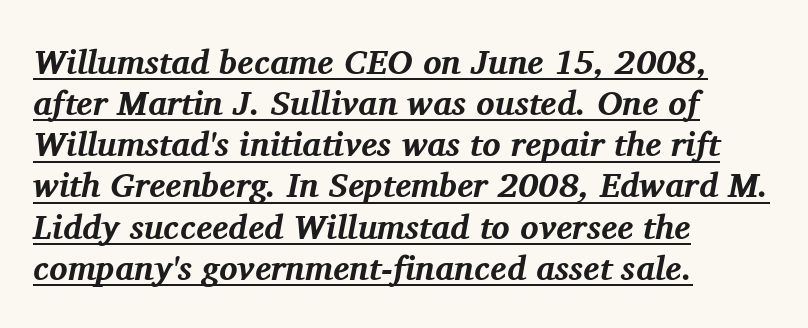
The image shows 34 px bold serif type, italic (leaning right); set left-aligned, line spacing 1.21x, normal letter spacing, underlined; medium stroke contrast and a medium x-height.
